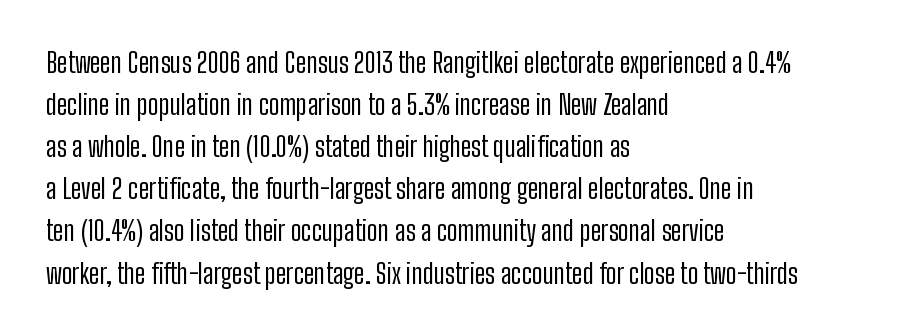
{"italic": "no", "bold": "no", "underline": "no", "align": "left", "line_spacing": "normal", "line_spacing_ratio": 1.56, "letter_spacing": "normal", "letter_spacing_em": 0.0, "glyph_px": 27}
